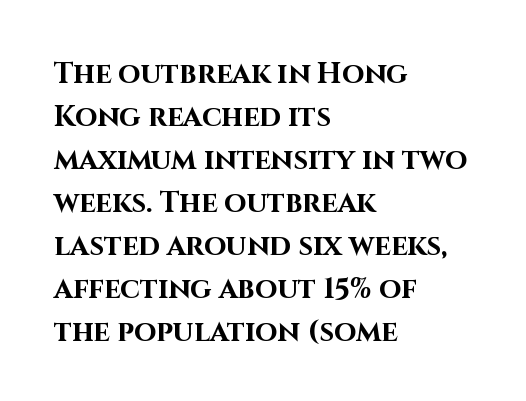
Q: Is the text bold? A: Yes.
Q: Is the text italic (slanted)? A: No, it is upright.
Q: Is the typeface a serif or a sans-serif typeface? A: Sans-serif.
Q: Is the text underlined? A: No.
Q: How is the paragraph aligned? A: Left-aligned.
Q: Is the spacing between letters normal or unusually wide? A: Normal.
Q: Is the spacing between lines tight, normal or loose? A: Normal.
Q: Width (condensed, normal, or wide)? A: Normal.
Q: Stroke contrast? A: High.
Q: x-height? A: Large.
Q: Monospaced? A: No.
